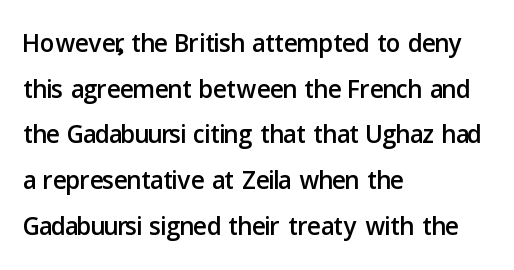
{"serif": "no", "italic": "no", "width": "normal", "stroke_contrast": "low", "x_height": "medium", "monospaced": "no", "underline": "no", "align": "left", "line_spacing": "normal", "line_spacing_ratio": 1.27, "letter_spacing": "normal", "letter_spacing_em": 0.0, "glyph_px": 36}
